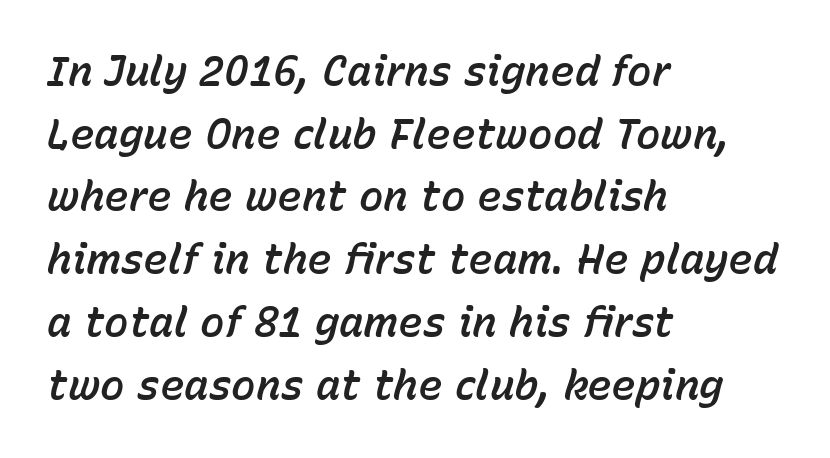
Q: Is the text italic (slanted)? A: Yes, it leans right by about 15 degrees.
Q: Is the text underlined? A: No.
Q: How is the paragraph aligned? A: Left-aligned.
Q: Is the spacing between letters normal or unusually wide? A: Normal.
Q: Is the spacing between lines tight, normal or loose? A: Normal.
Q: Width (condensed, normal, or wide)? A: Normal.
Q: Stroke contrast? A: Low.
Q: x-height? A: Medium.
Q: Monospaced? A: No.
